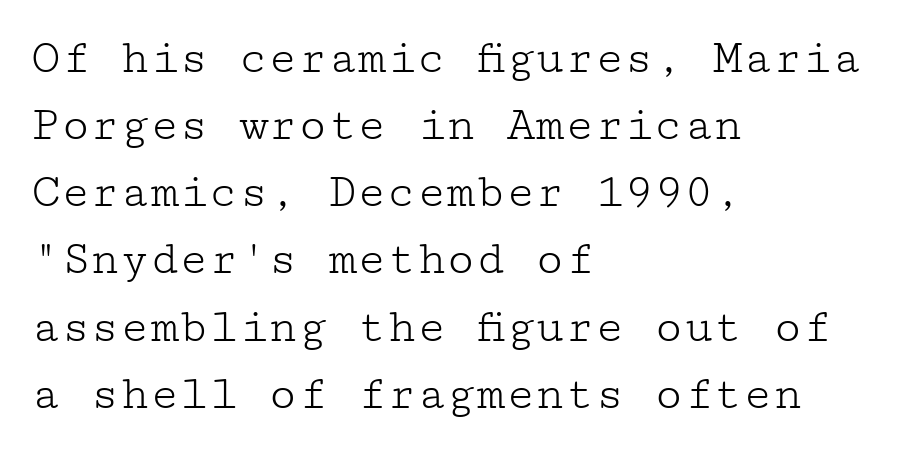
{"serif": "yes", "italic": "no", "bold": "no", "weight": "light", "width": "wide", "stroke_contrast": "low", "x_height": "medium", "underline": "no", "align": "left", "line_spacing": "normal", "line_spacing_ratio": 1.37, "letter_spacing": "normal", "letter_spacing_em": 0.0, "glyph_px": 49}
